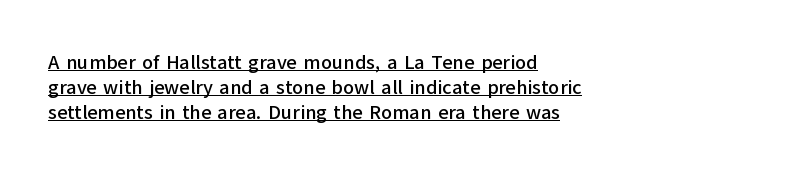
Tracking here is standard; glyphs follow each other at the usual distance. This rendering uses left alignment, leaving the right contour irregular. Posture: vertical. The lines sit at an ordinary, default distance from one another. Emphasis is given by a line drawn under the lettering.
